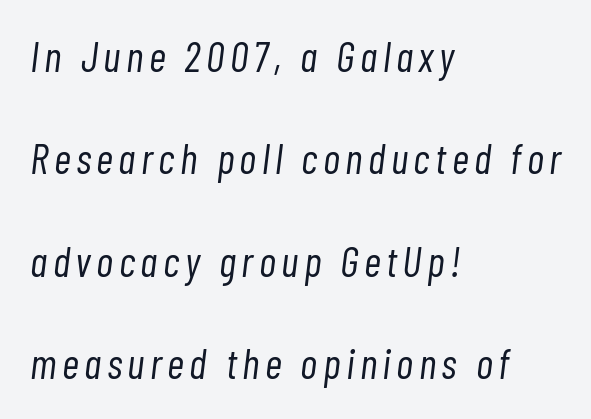
Q: Is the text bold? A: No.
Q: Is the text italic (slanted)? A: Yes, it leans right by about 7 degrees.
Q: Is the text underlined? A: No.
Q: How is the paragraph aligned? A: Left-aligned.
Q: Is the spacing between lines tight, normal or loose? A: Loose.
Q: Width (condensed, normal, or wide)? A: Condensed.
Q: Stroke contrast? A: Low.
Q: x-height? A: Medium.
Q: Monospaced? A: No.
